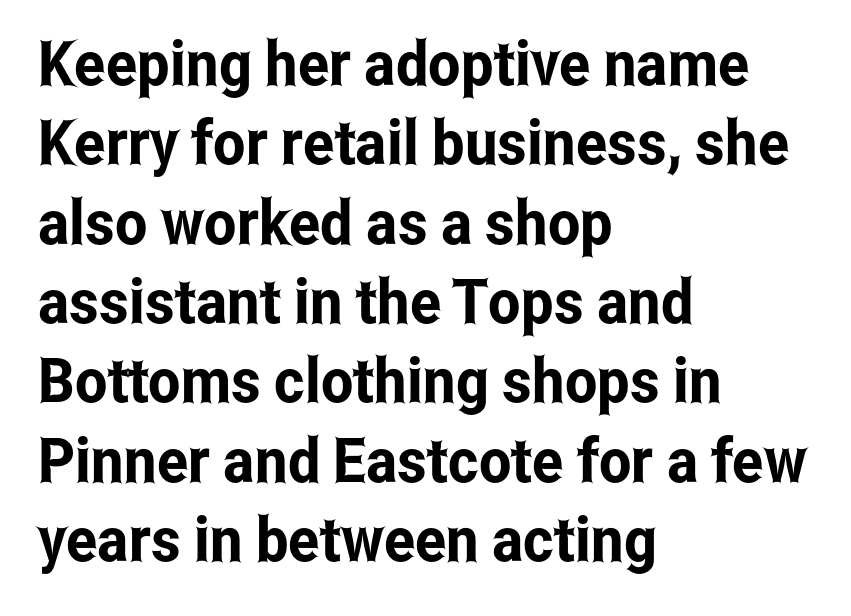
{"serif": "no", "italic": "no", "width": "condensed", "stroke_contrast": "low", "x_height": "medium", "monospaced": "no", "underline": "no", "align": "left", "line_spacing": "normal", "line_spacing_ratio": 1.28, "letter_spacing": "normal", "letter_spacing_em": 0.0, "glyph_px": 62}
